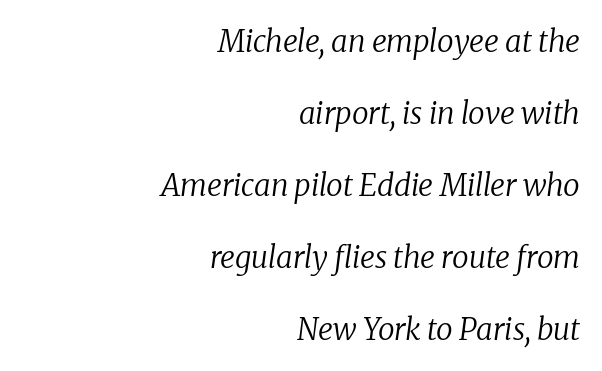
The area under the type is left untouched. Each new line begins a long way beneath the previous one. Heaviness? Minimal to ordinary, like unemphasized prose. Layout note: lines flush right. When letters slant like this, we call the style italic.
